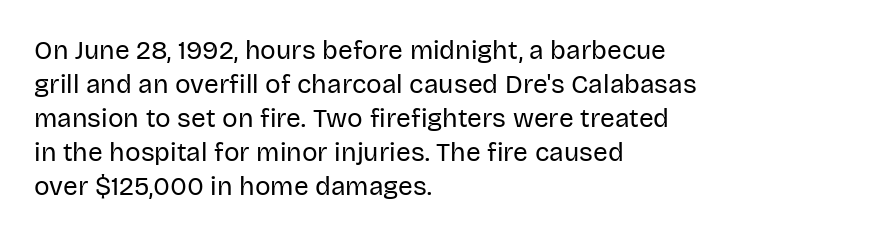
Descenders are the only things crossing below the line. All the whitespace from short lines collects on the right. Characters remain perfectly vertical along every line. The letters sit at their default tracking, neither squeezed nor spread.
